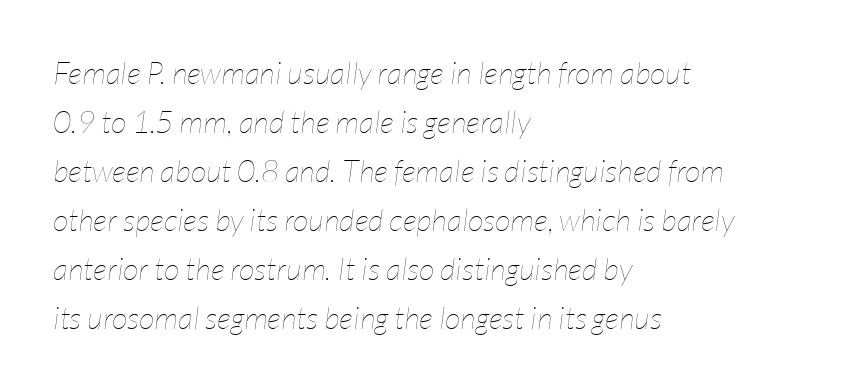
Characters are canted at an angle relative to the baseline's perpendicular. Bold? No — there's no thickening of the strokes. Look at the tracking — it's just the regular setting, nothing added. A clean baseline with only descenders dipping below it. Spacing verdict: proportional, widths tailored to each character.
